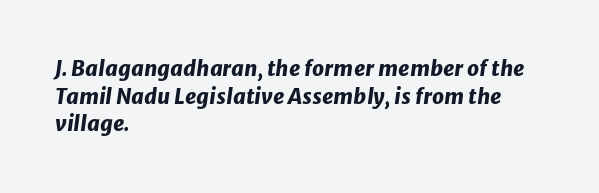
Q: Is the text bold? A: Yes.
Q: Is the text italic (slanted)? A: Yes, it leans right by about 8 degrees.
Q: Is the text underlined? A: No.
Q: How is the paragraph aligned? A: Left-aligned.
Q: Is the spacing between letters normal or unusually wide? A: Normal.
Q: Is the spacing between lines tight, normal or loose? A: Normal.
